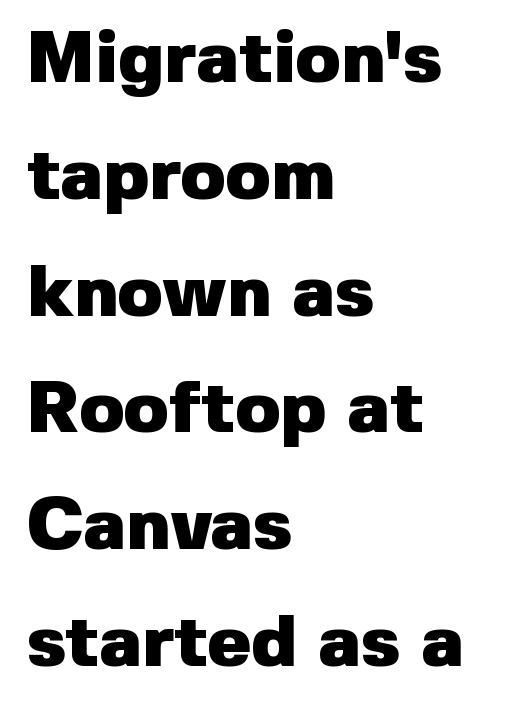
The image shows 73 px heavy sans-serif type, upright; set left-aligned, normal line spacing (1.6x), normal letter spacing, not underlined; low stroke contrast and a medium x-height.
